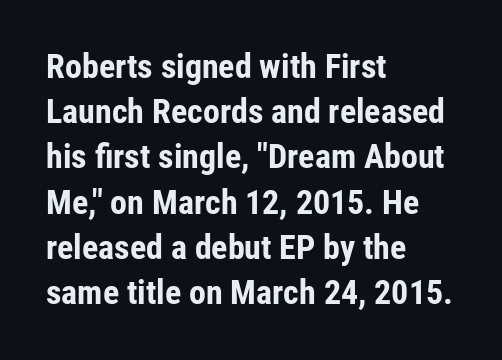
{"serif": "no", "italic": "no", "bold": "yes", "weight": "bold", "width": "condensed", "stroke_contrast": "low", "x_height": "medium", "monospaced": "no", "underline": "no", "align": "left", "line_spacing": "normal", "line_spacing_ratio": 1.33, "letter_spacing": "normal", "letter_spacing_em": 0.0, "glyph_px": 34}
